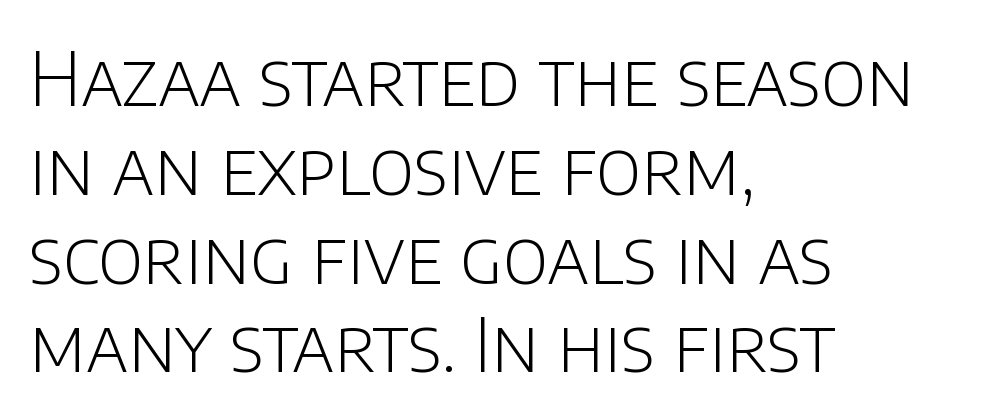
The image shows 74 px light sans-serif type, upright; set left-aligned, line spacing 1.2x, normal letter spacing, not underlined; low stroke contrast and a large x-height.
